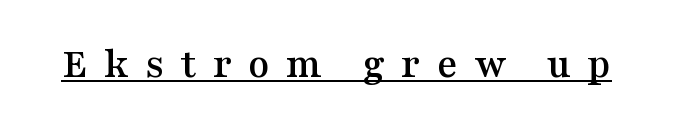
Look at the tracking — it's clearly loosened, letters drifting apart. These lines were composed using upright roman letters. Spacing verdict: proportional, widths tailored to each character. This sample carries an underscore along the baseline area. This is serif lettering, the kind often seen in printed books.
